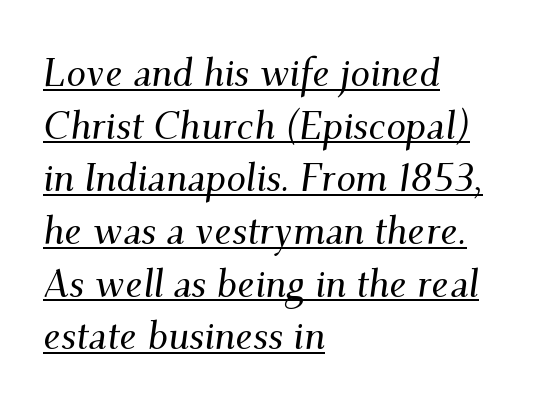
{"serif": "yes", "italic": "yes", "lean": "right", "slant_degrees": 9, "width": "normal", "stroke_contrast": "medium", "x_height": "small", "monospaced": "no", "underline": "yes", "align": "left", "line_spacing": "normal", "line_spacing_ratio": 1.35, "letter_spacing": "normal", "letter_spacing_em": 0.0, "glyph_px": 39}
